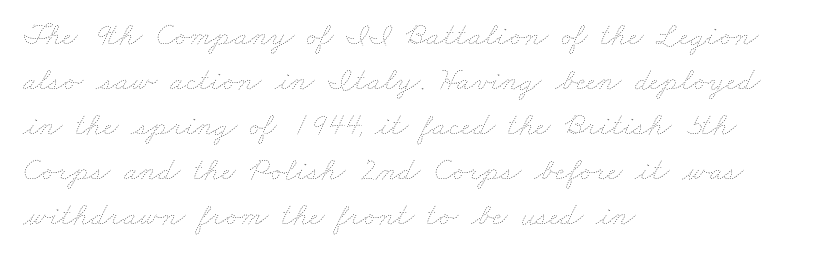
{"bold": "no", "weight": "thin", "width": "wide", "stroke_contrast": "low", "x_height": "small", "monospaced": "no", "underline": "no", "align": "left", "line_spacing": "normal", "line_spacing_ratio": 1.41, "letter_spacing": "normal", "letter_spacing_em": 0.0, "glyph_px": 32}
